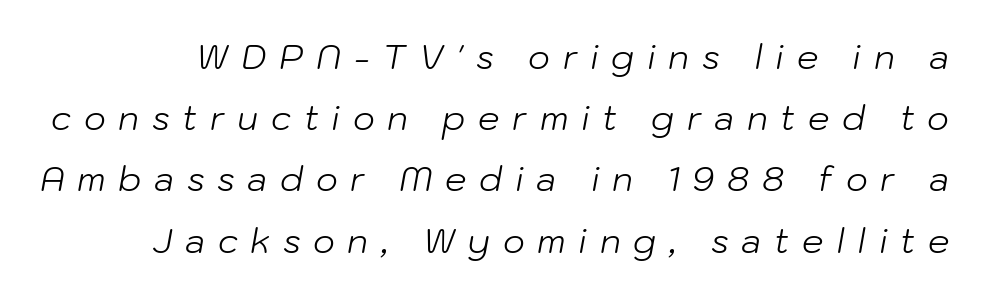
Spacing verdict: proportional, widths tailored to each character. Nothing heavy about these letters — not bold at all. This rendering widens character spacing well past its baseline value. The zone under the glyphs is completely vacant. Every character sits at an angle, as italics do.
